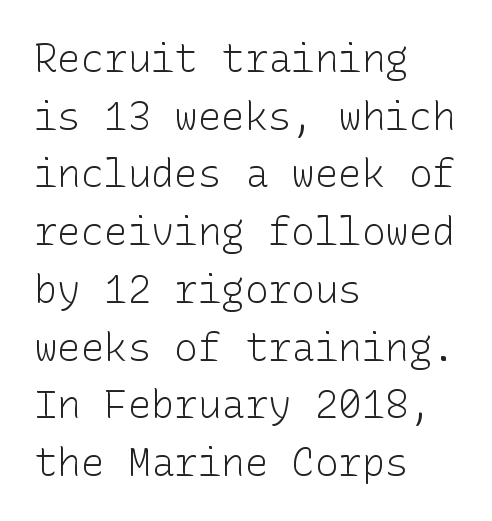
The letterforms sit shoulder to shoulder at normal distance. Grotesque or geometric, the face here clearly has no serifs. Decoration check: the copy has no underline. The leading is moderate, giving the passage an even texture. Heft: none added — not bold. You can tell it's not italic because the verticals are truly vertical.
